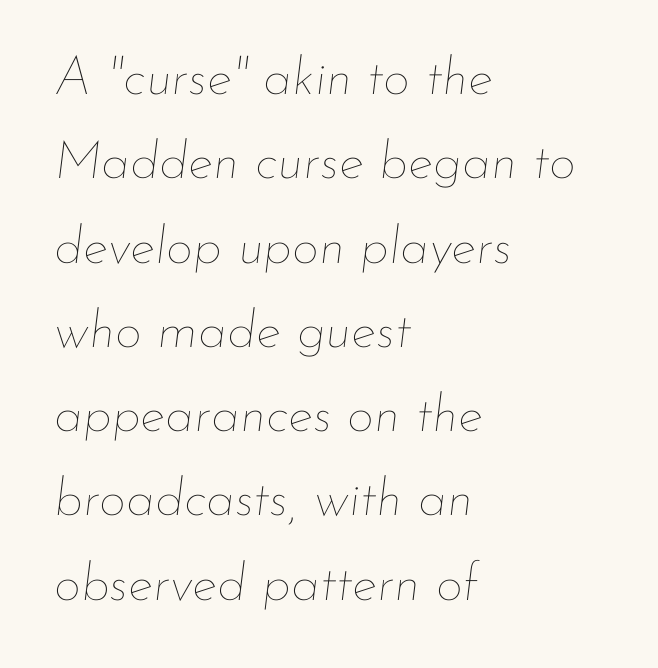
{"italic": "yes", "lean": "right", "slant_degrees": 7, "bold": "no", "weight": "thin", "width": "normal", "stroke_contrast": "low", "x_height": "small", "monospaced": "no", "underline": "no", "align": "left", "line_spacing": "normal", "line_spacing_ratio": 1.59, "letter_spacing": "normal", "letter_spacing_em": 0.0, "glyph_px": 53}
